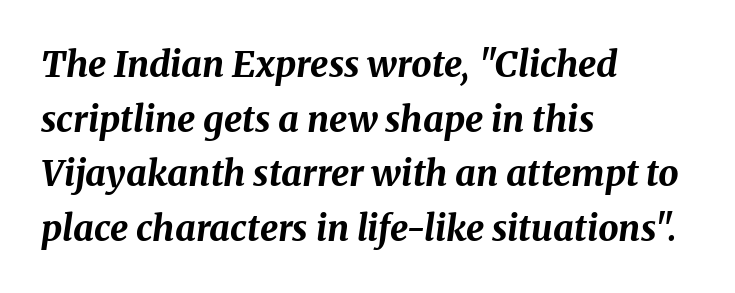
The image shows 36 px bold type, italic (leaning right); set left-aligned, normal line spacing (1.52x), normal letter spacing, not underlined; medium stroke contrast and a medium x-height.
